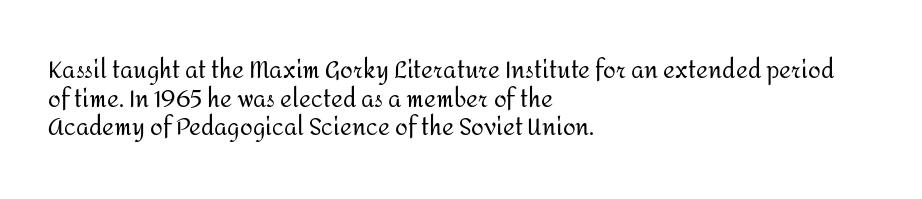
{"italic": "no", "bold": "no", "underline": "no", "align": "left", "line_spacing_ratio": 1.24, "letter_spacing": "normal", "letter_spacing_em": 0.0, "glyph_px": 23}
